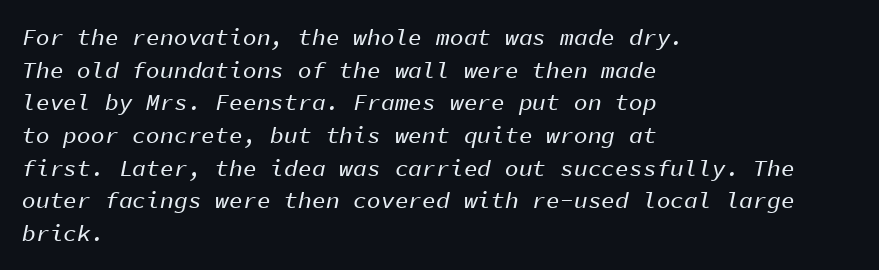
{"italic": "yes", "lean": "right", "slant_degrees": 11, "underline": "no", "align": "left", "line_spacing": "normal", "line_spacing_ratio": 1.42, "letter_spacing": "normal", "letter_spacing_em": 0.0, "glyph_px": 23}
